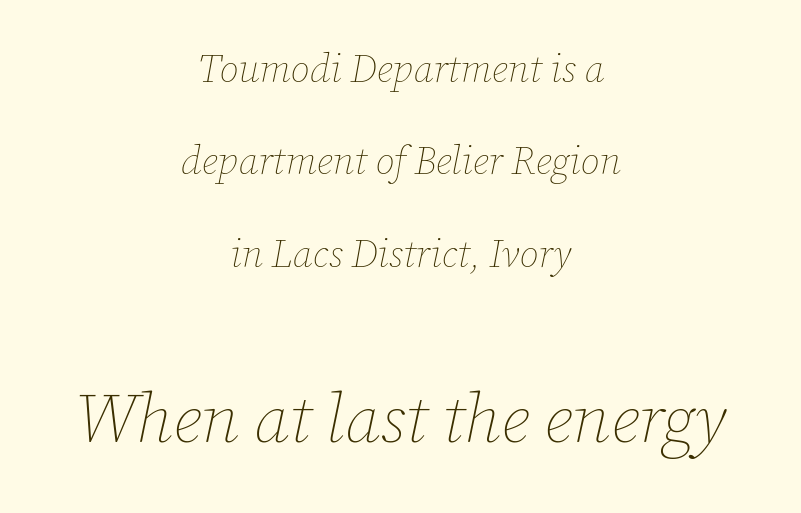
{"italic": "yes", "lean": "right", "slant_degrees": 12, "bold": "no", "weight": "thin", "width": "normal", "stroke_contrast": "low", "x_height": "medium", "monospaced": "no", "underline": "no", "align": "center", "line_spacing": "loose", "line_spacing_ratio": 2.37, "letter_spacing": "normal", "letter_spacing_em": 0.0, "larger_block": "second", "size_ratio": 1.77, "glyph_px": 69}
